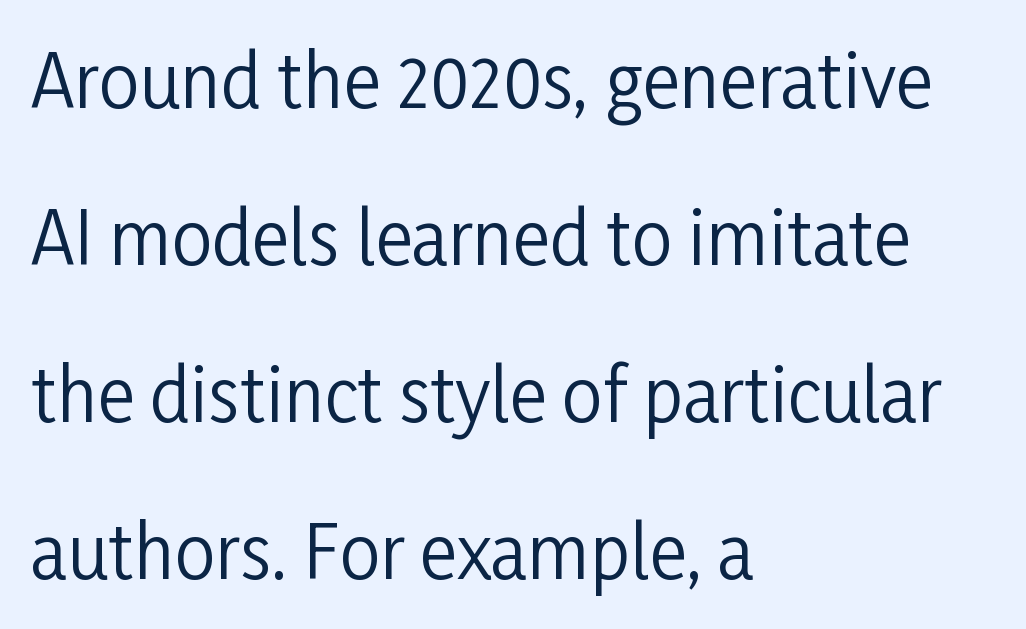
Rows of type keep a wide berth in the vertical direction. Nothing sits at the stroke ends, so this counts as sans-serif. Tracking value appears to be zero — textbook default spacing. Left-aligned paragraph, ragged on the right.
